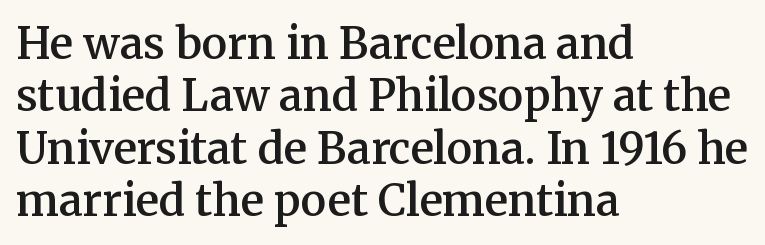
The face used here is a semibold: visibly heavier than regular, lighter than bold. Are there feet on the stems? There are — it's a serif. The rendering uses natural spacing where letterforms have individual widths. The tracking reads as untouched default to a designer's eye. The rag falls on the right side of this text block.
